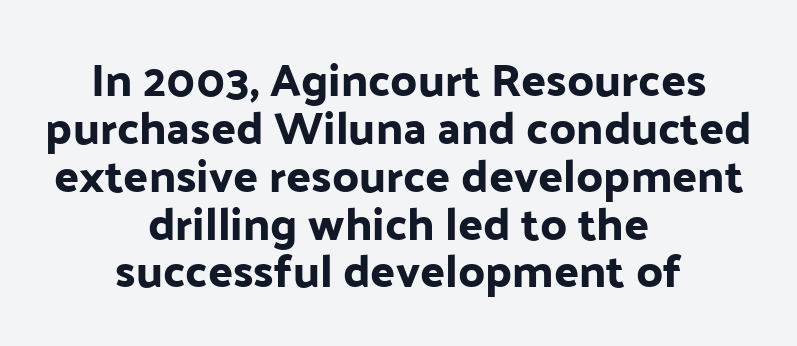
{"serif": "no", "italic": "no", "width": "normal", "stroke_contrast": "low", "x_height": "medium", "monospaced": "no", "underline": "no", "align": "center", "line_spacing": "tight", "line_spacing_ratio": 1.04, "letter_spacing": "normal", "letter_spacing_em": 0.0, "glyph_px": 46}
